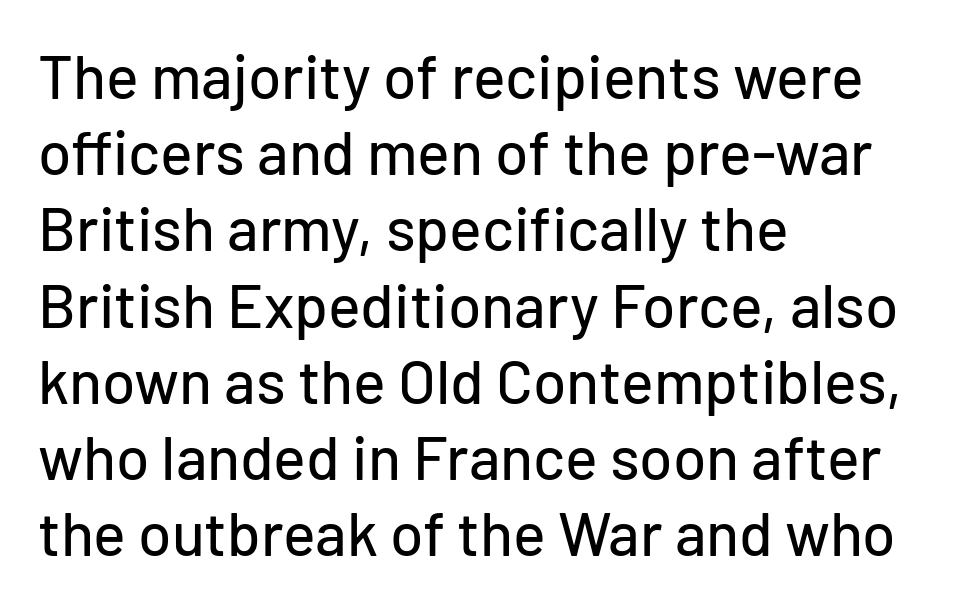
{"serif": "no", "italic": "no", "width": "normal", "stroke_contrast": "low", "x_height": "medium", "monospaced": "no", "underline": "no", "align": "left", "line_spacing": "normal", "line_spacing_ratio": 1.25, "letter_spacing": "normal", "letter_spacing_em": 0.0, "glyph_px": 61}
